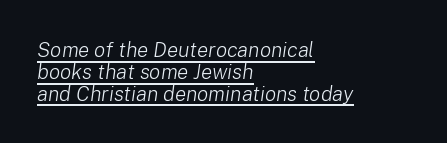
The image shows 21 px text type, italic (leaning right); set left-aligned, tight line spacing (1.04x), normal letter spacing, underlined.
